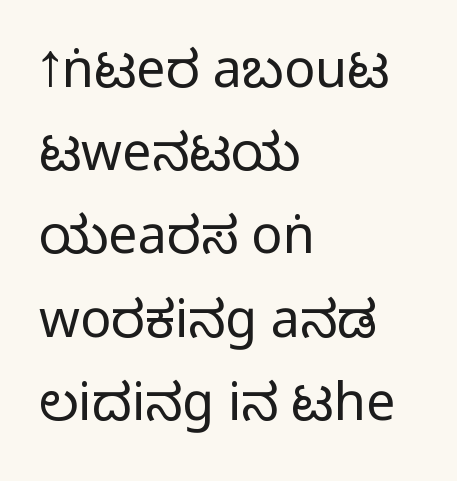
Q: Is the text italic (slanted)? A: No, it is upright.
Q: Is the typeface a serif or a sans-serif typeface? A: Sans-serif.
Q: Is the text underlined? A: No.
Q: How is the paragraph aligned? A: Left-aligned.
Q: Is the spacing between letters normal or unusually wide? A: Normal.
Q: Is the spacing between lines tight, normal or loose? A: Normal.
Q: Width (condensed, normal, or wide)? A: Condensed.
Q: Stroke contrast? A: Medium.
Q: Monospaced? A: No.
